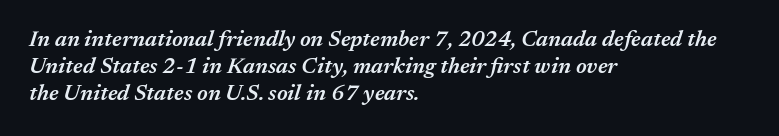
{"italic": "yes", "lean": "right", "slant_degrees": 17, "bold": "semi", "underline": "no", "align": "left", "line_spacing_ratio": 1.23, "letter_spacing": "normal", "letter_spacing_em": 0.0, "glyph_px": 22}
